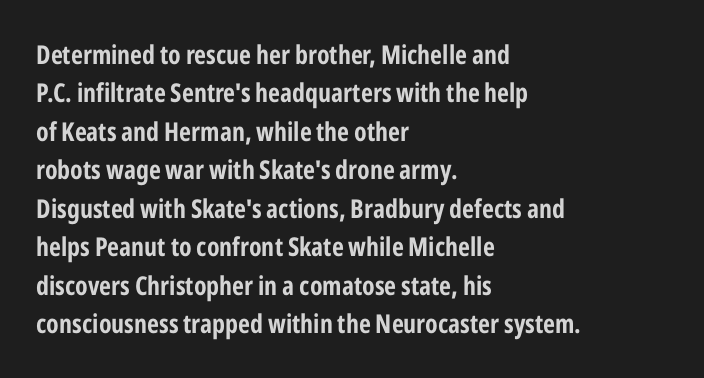
{"italic": "no", "underline": "no", "align": "left", "line_spacing": "normal", "line_spacing_ratio": 1.48, "letter_spacing": "normal", "letter_spacing_em": 0.0, "glyph_px": 26}
